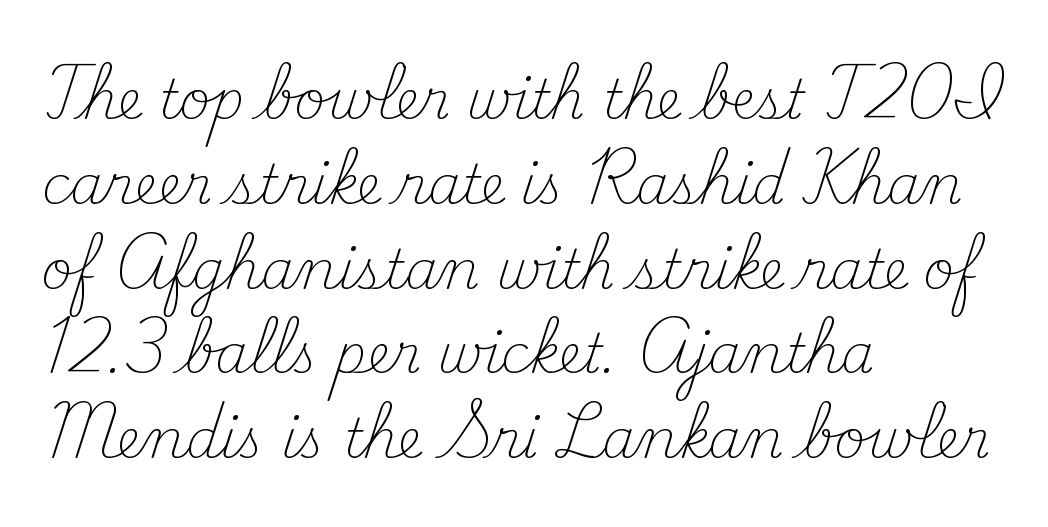
This reads as an unemphasized weight, regular at the heaviest. Letterform terminals end in serifs throughout the passage. Line starts are locked; line ends wander. How would I describe the line gaps? Plain and ordinary. Character widths vary here, with narrow letters taking less room than wide ones.
